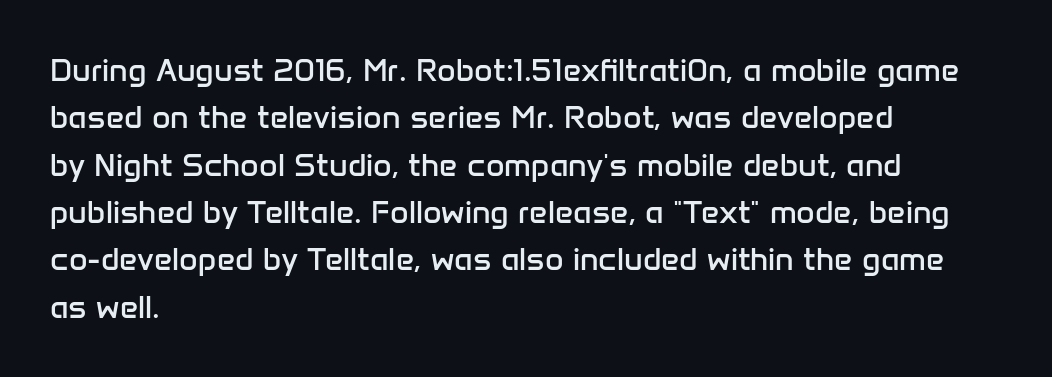
{"serif": "no", "italic": "no", "bold": "no", "weight": "regular", "width": "normal", "stroke_contrast": "low", "x_height": "medium", "monospaced": "no", "underline": "no", "align": "left", "line_spacing": "normal", "line_spacing_ratio": 1.48, "letter_spacing": "normal", "letter_spacing_em": 0.0, "glyph_px": 32}
